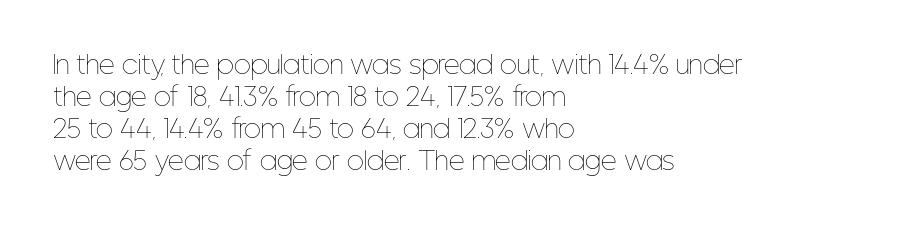
Glance below the letters and you will spot only blank space. The weight tops out at a normal text grade. Teacher's note: observe the even left margin — that is flush-left alignment. Interline gaps are of average width in this sample. In terms of posture, this sample is upright.
